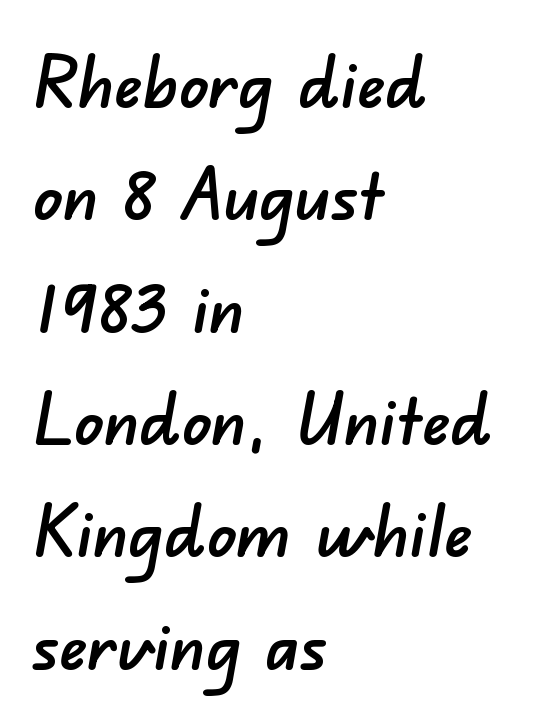
The image shows 72 px sans-serif type; set left-aligned, normal line spacing (1.56x), normal letter spacing, not underlined; low stroke contrast and a small x-height.
